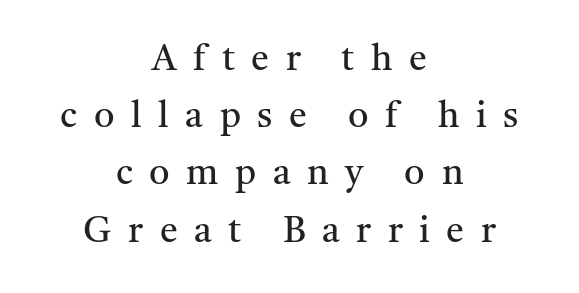
{"serif": "yes", "italic": "no", "bold": "no", "weight": "regular", "width": "normal", "stroke_contrast": "medium", "x_height": "medium", "monospaced": "no", "underline": "no", "align": "center", "line_spacing": "normal", "line_spacing_ratio": 1.59, "letter_spacing": "wide", "letter_spacing_em": 0.46, "glyph_px": 36}
